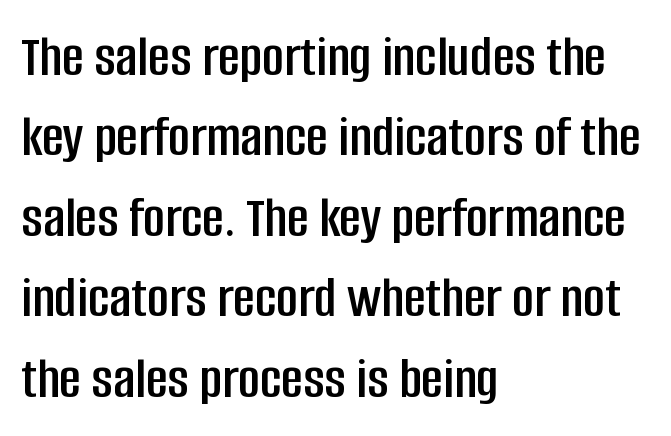
The image shows 60 px condensed sans-serif type, upright; set left-aligned, normal line spacing (1.34x), normal letter spacing, not underlined; low stroke contrast and a large x-height.
